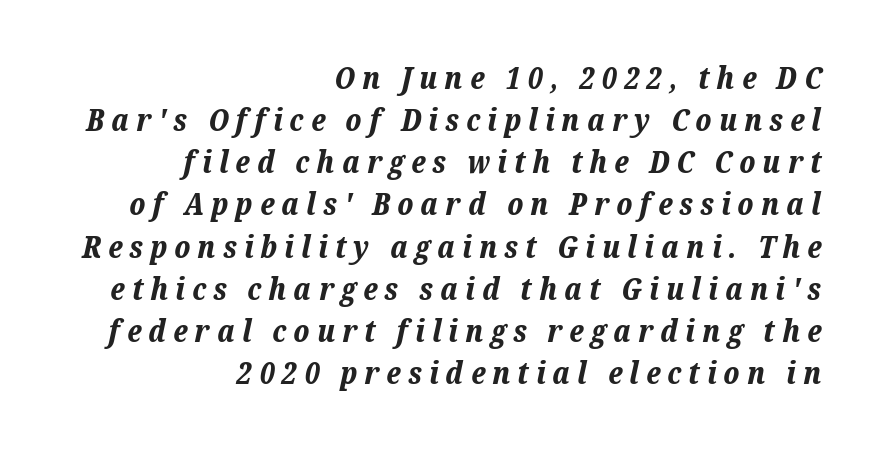
The image shows 31 px bold type, italic (leaning right); set right-aligned, normal line spacing (1.36x), unusually wide letter spacing (+0.23 em), not underlined; low stroke contrast and a medium x-height.
